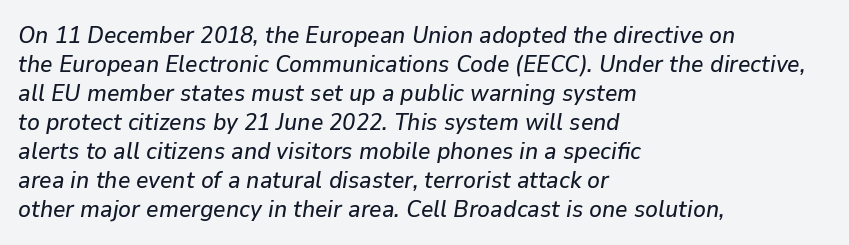
Q: Is the text italic (slanted)? A: Yes, it leans right by about 9 degrees.
Q: Is the text underlined? A: No.
Q: How is the paragraph aligned? A: Left-aligned.
Q: Is the spacing between letters normal or unusually wide? A: Normal.
